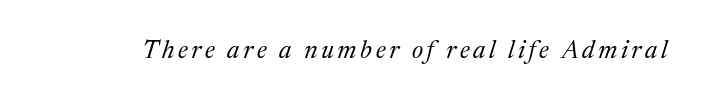
Does the lettering tilt? It does — this is italic. Honestly, there is no underline to notice here at all. Heaviness? Minimal to ordinary, like unemphasized prose.
